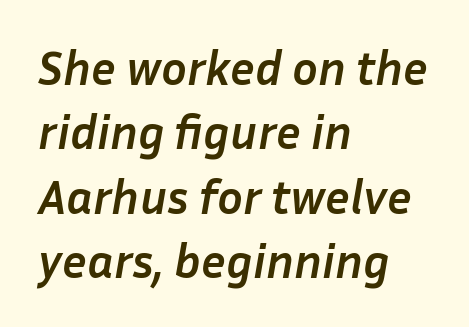
The image shows 48 px semibold type, italic (leaning right); set left-aligned, normal line spacing (1.34x), normal letter spacing, not underlined; low stroke contrast and a medium x-height.
